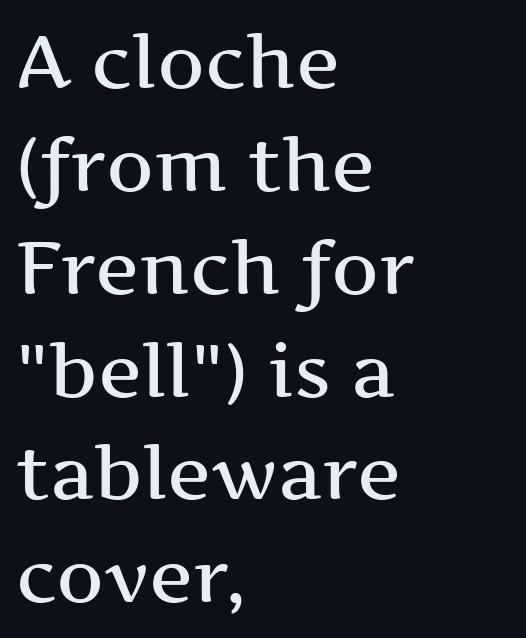
These lines keep a tight, regular rhythm from letter to letter. The foot of each line stays bare and open. Varying glyph widths throughout — classic text-font behaviour. Notice how descenders clear the ascenders below comfortably — that's standard leading.
